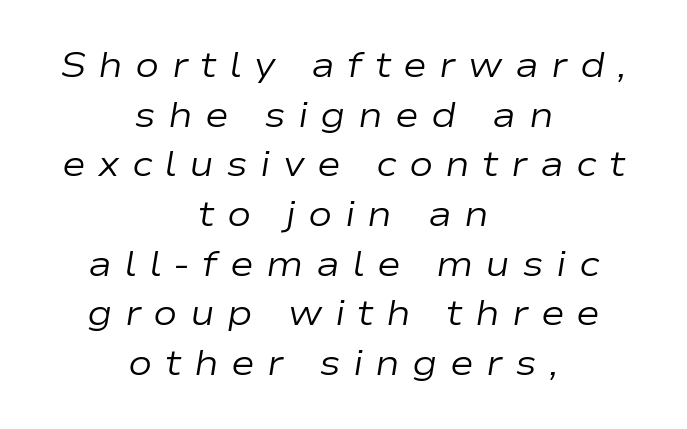
The image shows 36 px regular-weight, wide type, italic (leaning right); set centered, normal line spacing (1.38x), unusually wide letter spacing (+0.34 em), not underlined; low stroke contrast and a medium x-height.
